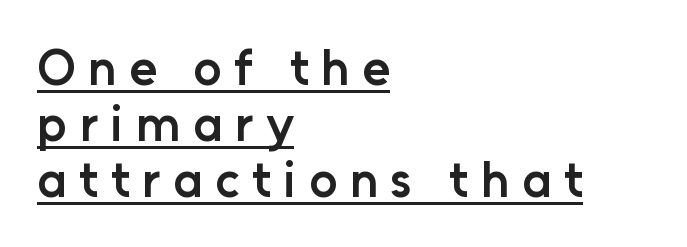
Q: Is the text bold? A: Semi-bold.
Q: Is the text italic (slanted)? A: No, it is upright.
Q: Is the typeface a serif or a sans-serif typeface? A: Sans-serif.
Q: Is the text underlined? A: Yes.
Q: How is the paragraph aligned? A: Left-aligned.
Q: Is the spacing between letters normal or unusually wide? A: Unusually wide.
Q: Is the spacing between lines tight, normal or loose? A: Tight.
Q: Width (condensed, normal, or wide)? A: Normal.
Q: Stroke contrast? A: Low.
Q: x-height? A: Medium.
Q: Monospaced? A: No.
